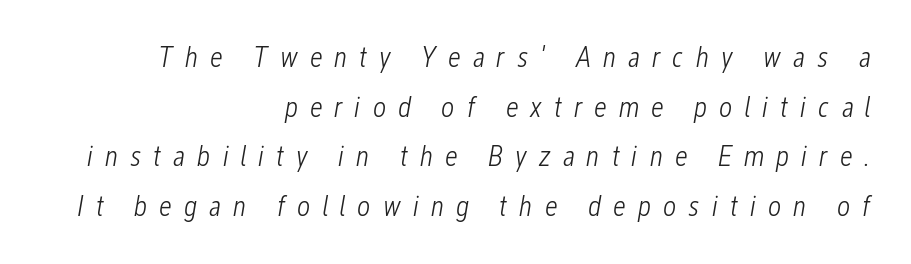
Letters rest on an invisible, unmarked baseline. The typesetter chose a ragged-left arrangement here. Inter-character spacing is expanded well beyond the font's built-in metrics. Proportional: the letters do not fall into vertical columns. Stroke thickness stays within the range of a standard reading face or lighter.
